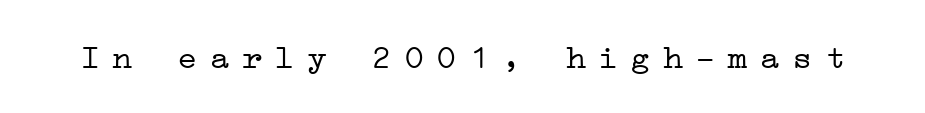
The image shows 34 px light, wide serif type, upright; set unusually wide letter spacing (+0.35 em), not underlined; low stroke contrast and a medium x-height.
